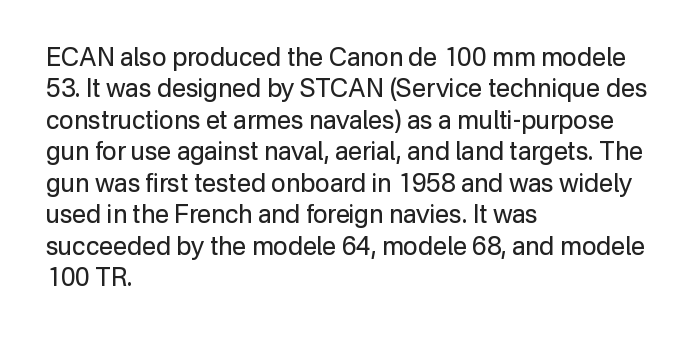
No letter is thick-stroked: the sample isn't bold. This is roman type, the default non-slanted kind. One glance says typical: line gaps are just what's usual. Plain, unruled lines of type. This sample is left-justified, so line endings fall wherever the words run out.
